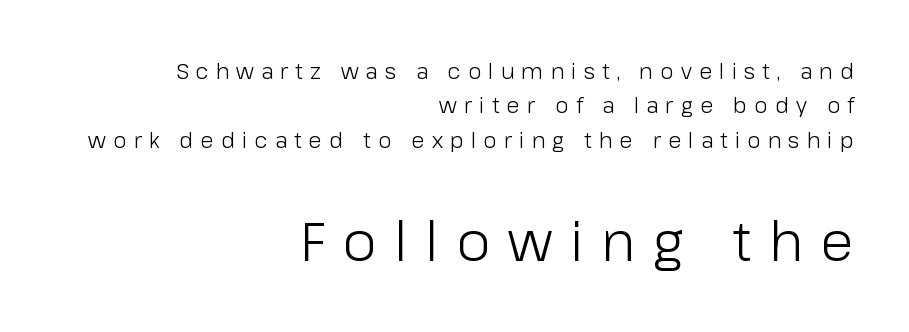
{"serif": "no", "italic": "no", "bold": "no", "weight": "light", "width": "normal", "stroke_contrast": "low", "x_height": "medium", "monospaced": "no", "underline": "no", "align": "right", "line_spacing": "normal", "line_spacing_ratio": 1.56, "letter_spacing": "wide", "letter_spacing_em": 0.32, "larger_block": "second", "size_ratio": 2.5, "glyph_px": 55}
